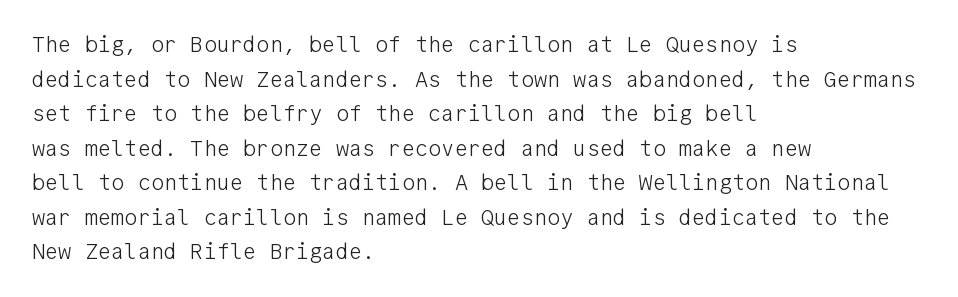
The image shows 22 px text type, upright; set left-aligned, normal line spacing (1.57x), normal letter spacing, not underlined.
